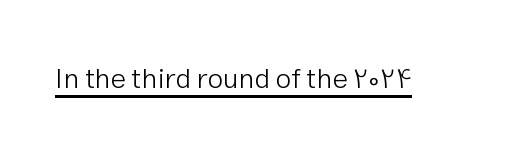
{"serif": "no", "italic": "no", "bold": "no", "weight": "light", "width": "normal", "stroke_contrast": "low", "x_height": "medium", "monospaced": "no", "underline": "yes", "letter_spacing": "normal", "letter_spacing_em": 0.0, "glyph_px": 28}
